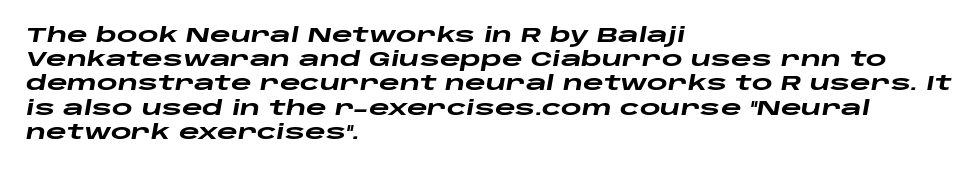
No extra tracking has been applied to these lines. Bold? Absolutely — the strokes are thick and heavy. The gap between lines stays unmarked. The rag falls on the right side of this text block. Observe the lean: these are italic letterforms.
